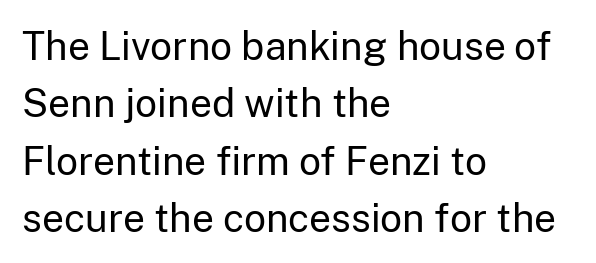
The image shows 39 px regular-weight sans-serif type, upright; set left-aligned, normal line spacing (1.47x), normal letter spacing, not underlined; low stroke contrast and a medium x-height.
